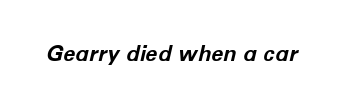
The image shows 22 px bold type, italic (leaning right); set normal letter spacing, not underlined.
